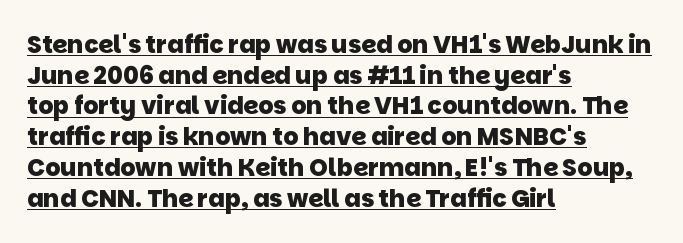
Q: Is the text bold? A: Yes.
Q: Is the text underlined? A: Yes.
Q: How is the paragraph aligned? A: Left-aligned.
Q: Is the spacing between letters normal or unusually wide? A: Normal.
Q: Is the spacing between lines tight, normal or loose? A: Normal.
